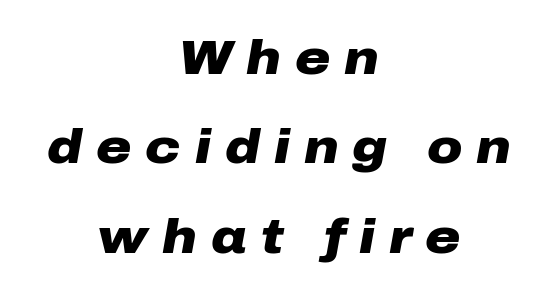
{"italic": "yes", "lean": "right", "slant_degrees": 10, "bold": "yes", "weight": "heavy", "width": "wide", "stroke_contrast": "low", "x_height": "medium", "monospaced": "no", "underline": "no", "align": "center", "line_spacing_ratio": 1.86, "letter_spacing": "wide", "letter_spacing_em": 0.29, "glyph_px": 48}
